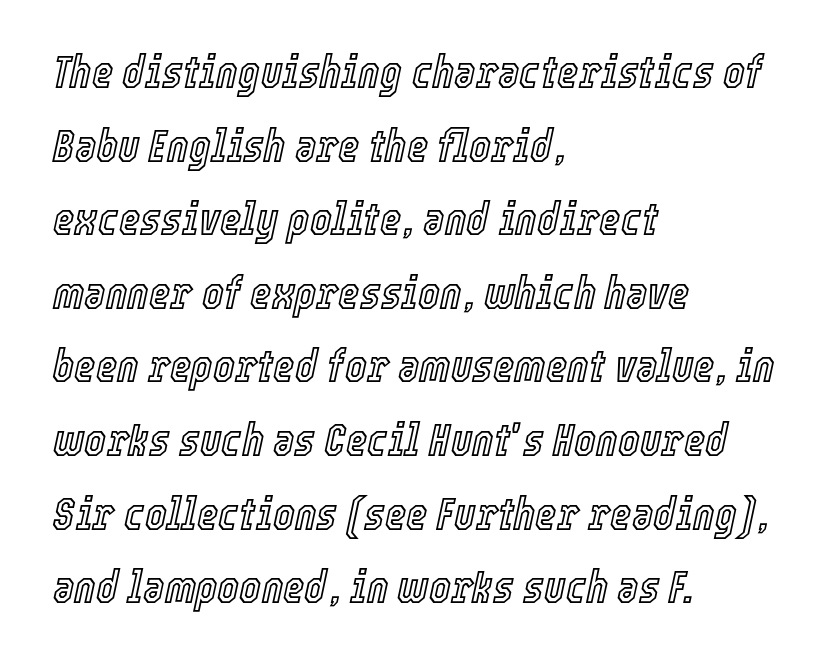
The leading is moderate, giving the passage an even texture. The line texture is even and compact thanks to regular tracking. Underline: absent. Which margin do the lines hug? The left one — the right edge is uneven. Think of a printed novel: that variable character pitch is what you see here.
